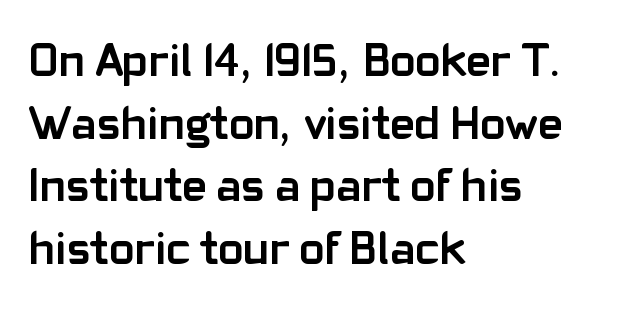
{"serif": "no", "italic": "no", "bold": "yes", "weight": "semibold", "width": "normal", "stroke_contrast": "low", "x_height": "medium", "monospaced": "no", "underline": "no", "align": "left", "line_spacing": "normal", "line_spacing_ratio": 1.33, "letter_spacing": "normal", "letter_spacing_em": 0.0, "glyph_px": 47}
